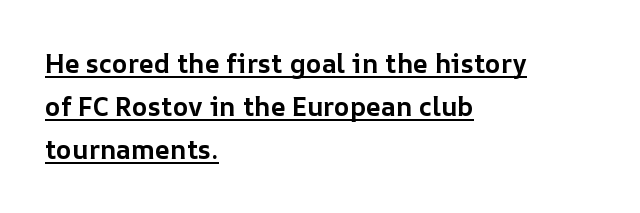
Q: Is the text bold? A: Yes.
Q: Is the text italic (slanted)? A: No, it is upright.
Q: Is the text underlined? A: Yes.
Q: How is the paragraph aligned? A: Left-aligned.
Q: Is the spacing between letters normal or unusually wide? A: Normal.
Q: Is the spacing between lines tight, normal or loose? A: Normal.
